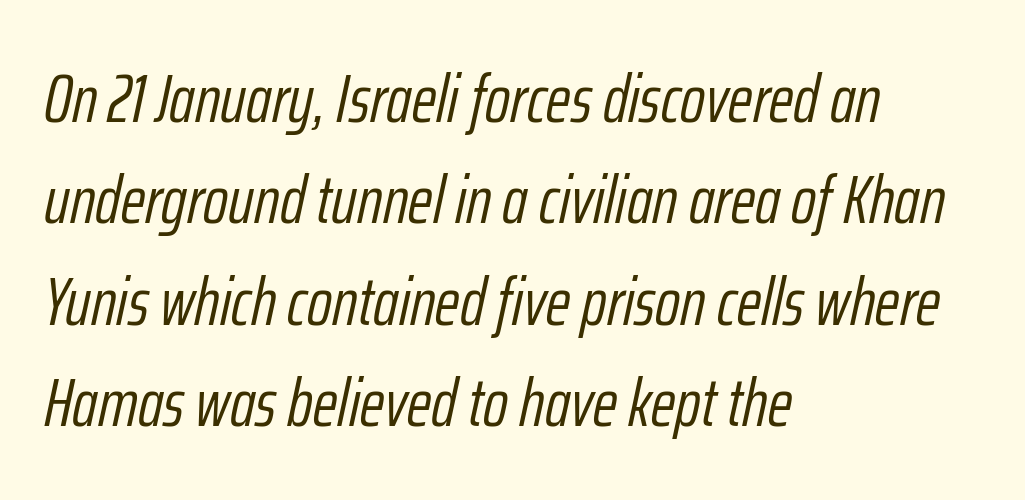
Q: Is the text bold? A: No.
Q: Is the text italic (slanted)? A: Yes, it leans right by about 12 degrees.
Q: Is the text underlined? A: No.
Q: How is the paragraph aligned? A: Left-aligned.
Q: Is the spacing between letters normal or unusually wide? A: Normal.
Q: Is the spacing between lines tight, normal or loose? A: Normal.
Q: Width (condensed, normal, or wide)? A: Condensed.
Q: Stroke contrast? A: Low.
Q: x-height? A: Medium.
Q: Monospaced? A: No.
